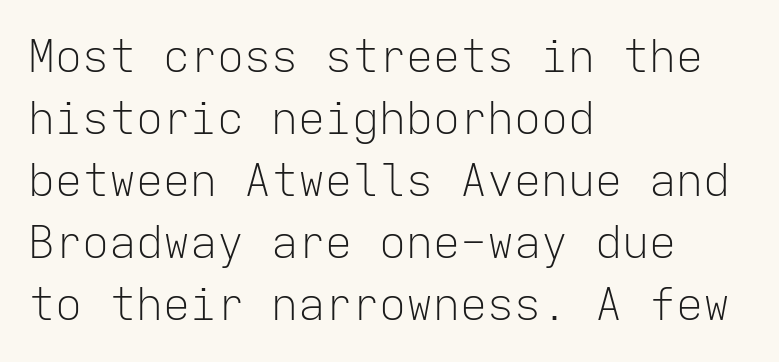
Q: Is the text bold? A: No.
Q: Is the text italic (slanted)? A: No, it is upright.
Q: Is the typeface a serif or a sans-serif typeface? A: Sans-serif.
Q: Is the text underlined? A: No.
Q: How is the paragraph aligned? A: Left-aligned.
Q: Is the spacing between letters normal or unusually wide? A: Normal.
Q: Is the spacing between lines tight, normal or loose? A: Normal.
Q: Width (condensed, normal, or wide)? A: Normal.
Q: Stroke contrast? A: Low.
Q: x-height? A: Medium.
Q: Monospaced? A: Yes.
